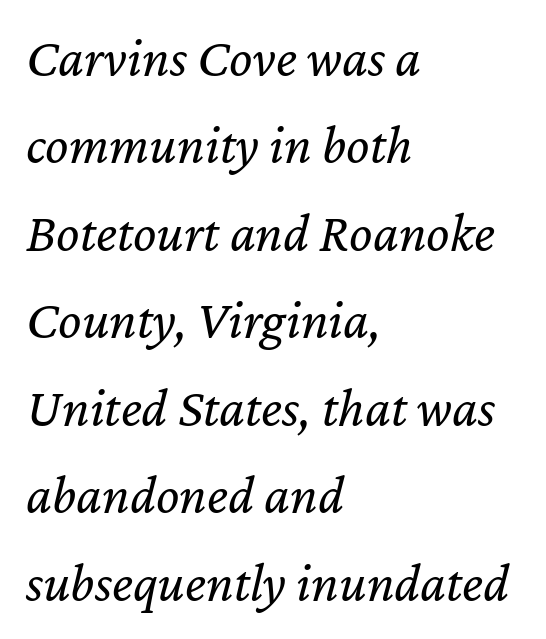
Q: Is the text bold? A: No.
Q: Is the text italic (slanted)? A: Yes, it leans right by about 12 degrees.
Q: Is the text underlined? A: No.
Q: How is the paragraph aligned? A: Left-aligned.
Q: Is the spacing between letters normal or unusually wide? A: Normal.
Q: Is the spacing between lines tight, normal or loose? A: Normal.
Q: Width (condensed, normal, or wide)? A: Normal.
Q: Stroke contrast? A: Low.
Q: x-height? A: Medium.
Q: Monospaced? A: No.
